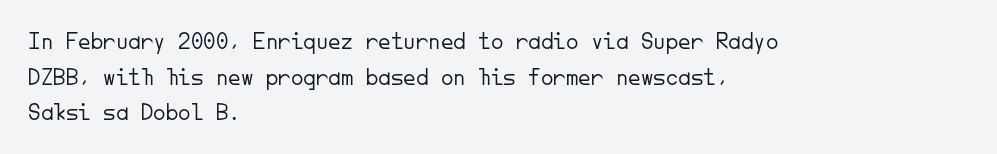
No word sits above an underline. These lines stack with their left ends in a neat column. The line-height multiplier appears to be the usual default. Ordinary non-slanted type is in use. Students, note that the glyphs here touch the page at normal intervals.
